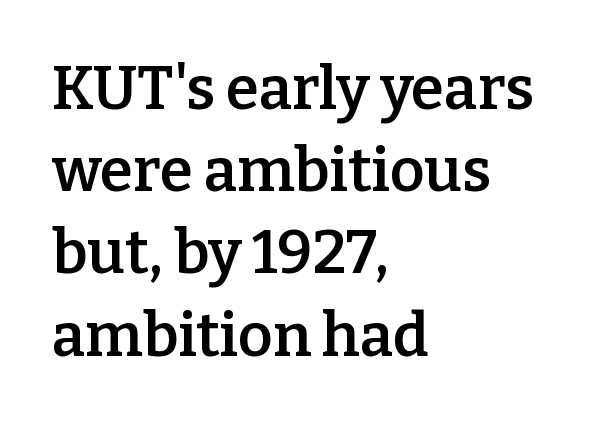
Q: Is the text bold? A: Semi-bold.
Q: Is the text italic (slanted)? A: No, it is upright.
Q: Is the typeface a serif or a sans-serif typeface? A: Serif.
Q: Is the text underlined? A: No.
Q: How is the paragraph aligned? A: Left-aligned.
Q: Is the spacing between letters normal or unusually wide? A: Normal.
Q: Is the spacing between lines tight, normal or loose? A: Normal.
Q: Width (condensed, normal, or wide)? A: Normal.
Q: Stroke contrast? A: Low.
Q: x-height? A: Medium.
Q: Monospaced? A: No.
